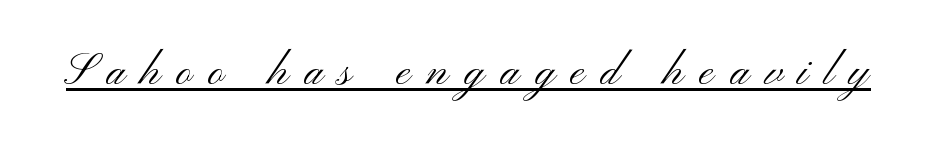
Q: Is the text bold? A: No.
Q: Is the text italic (slanted)? A: Yes.
Q: Is the typeface a serif or a sans-serif typeface? A: Sans-serif.
Q: Is the text underlined? A: Yes.
Q: Is the spacing between letters normal or unusually wide? A: Unusually wide.
Q: Width (condensed, normal, or wide)? A: Wide.
Q: Stroke contrast? A: Medium.
Q: x-height? A: Small.
Q: Monospaced? A: No.
